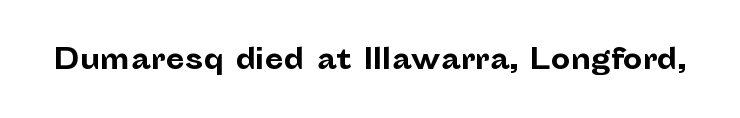
The passage shown is emphatically bold. Observe the ordinary spacing: letters are neighbours, not strangers. Spacing verdict: proportional, widths tailored to each character. The designer went with a sans here, leaving each stem footless. Rule under the text: the space is simply empty.
